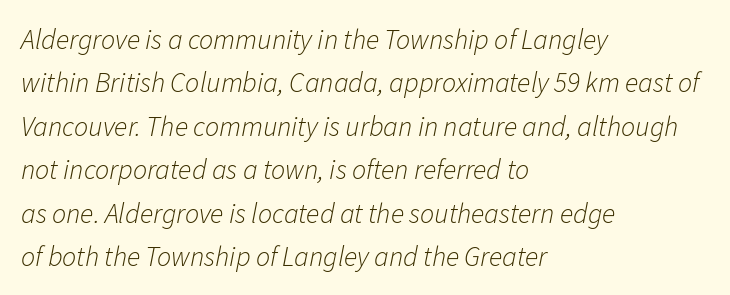
The image shows 28 px light type, italic (leaning right); set left-aligned, normal line spacing (1.55x), normal letter spacing, not underlined; low stroke contrast and a medium x-height.
